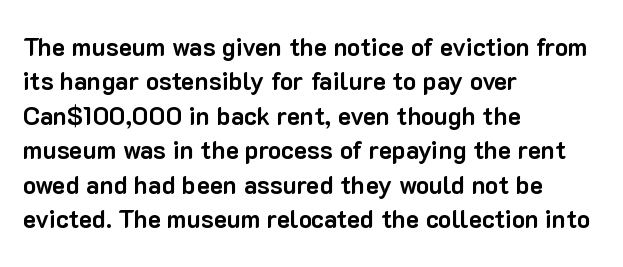
The image shows 25 px bold type, upright; set left-aligned, normal line spacing (1.38x), normal letter spacing, not underlined.
